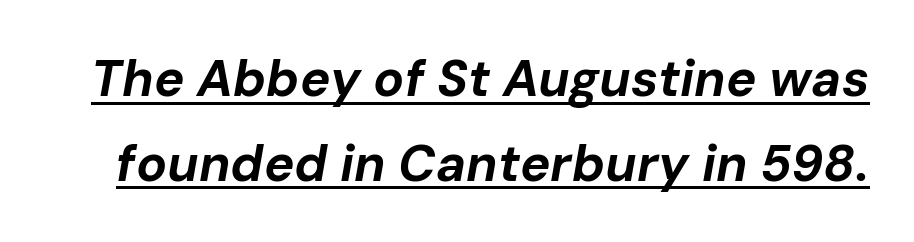
Looks like regular typesetting: each glyph gets only the width it needs. Summary of vertical rhythm: regular, with standard interline spacing. Here the glyphs are tracked normally, forming tight word shapes. The face used here appears with an underline applied. An italicized treatment has been applied to the whole sample.
